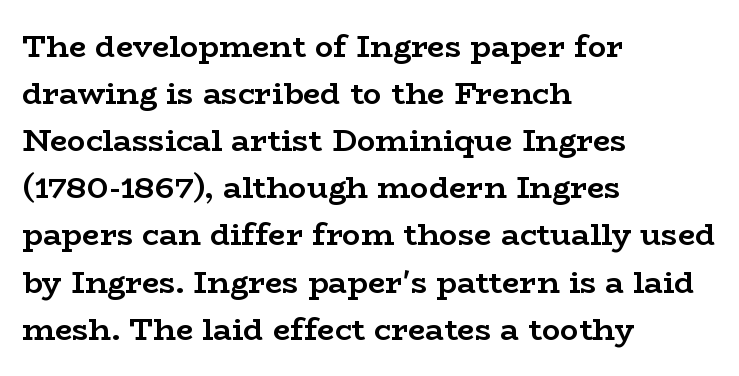
A typesetter would call this proportional, since set widths differ per character. Plain, unruled lines of type. A dark, heavy texture on the line: the type is bold. The typeface chosen for these lines features serifs. These lines were composed using upright roman letters. Baseline-to-baseline distance is the conventional proportion of letter height.
